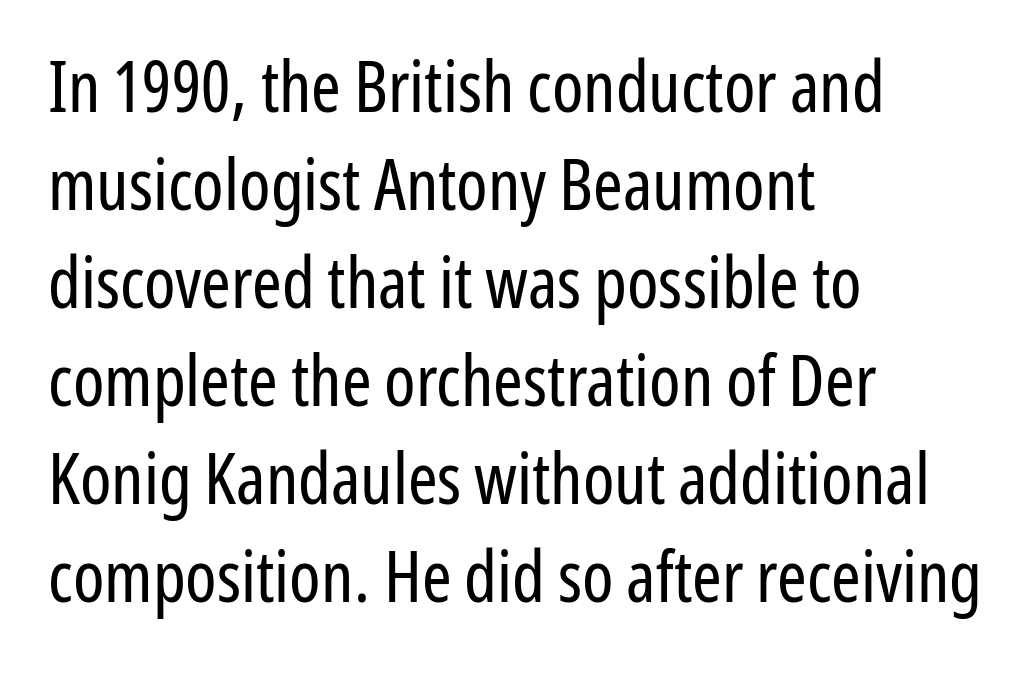
Q: Is the text bold? A: No.
Q: Is the text italic (slanted)? A: No, it is upright.
Q: Is the typeface a serif or a sans-serif typeface? A: Sans-serif.
Q: Is the text underlined? A: No.
Q: How is the paragraph aligned? A: Left-aligned.
Q: Is the spacing between letters normal or unusually wide? A: Normal.
Q: Is the spacing between lines tight, normal or loose? A: Normal.
Q: Width (condensed, normal, or wide)? A: Condensed.
Q: Stroke contrast? A: Low.
Q: x-height? A: Medium.
Q: Monospaced? A: No.
